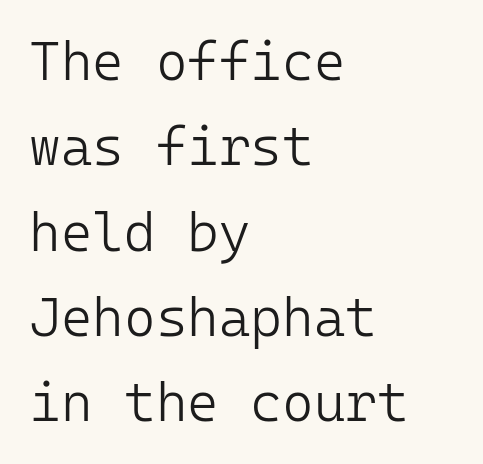
The image shows 54 px light sans-serif type, upright, monospaced; set left-aligned, normal line spacing (1.58x), normal letter spacing, not underlined; low stroke contrast and a medium x-height.
